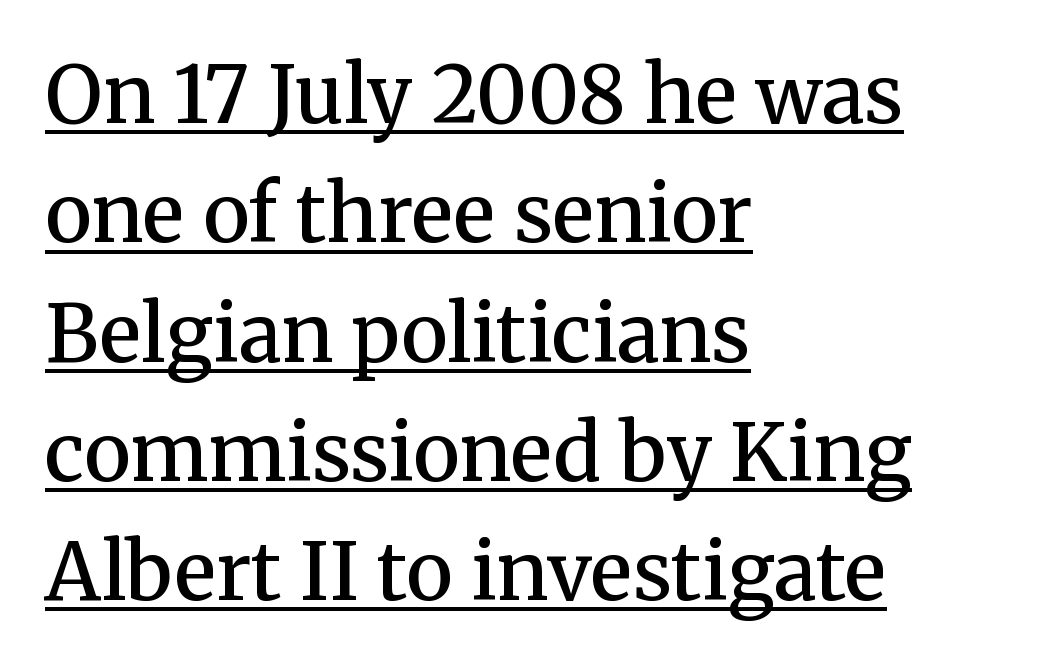
{"serif": "yes", "italic": "no", "bold": "semi", "weight": "semibold", "width": "normal", "stroke_contrast": "medium", "x_height": "medium", "monospaced": "no", "underline": "yes", "align": "left", "line_spacing": "normal", "line_spacing_ratio": 1.51, "letter_spacing": "normal", "letter_spacing_em": 0.0, "glyph_px": 79}
